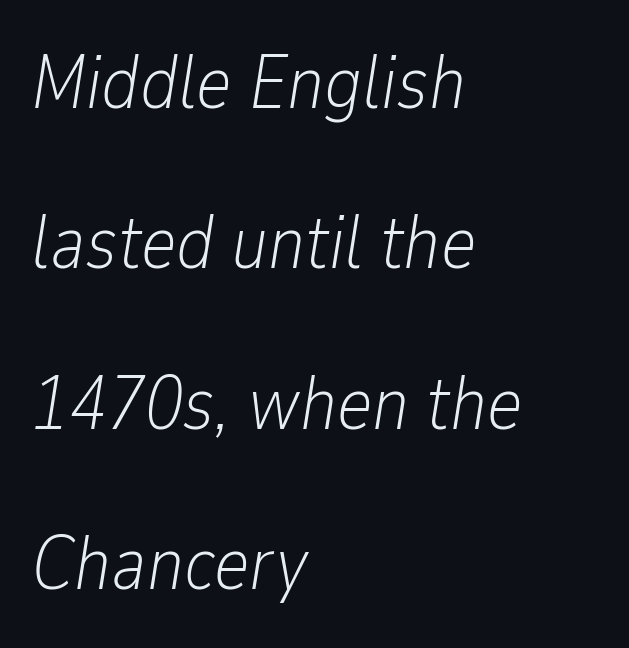
Q: Is the text bold? A: No.
Q: Is the text italic (slanted)? A: Yes, it leans right by about 9 degrees.
Q: Is the text underlined? A: No.
Q: How is the paragraph aligned? A: Left-aligned.
Q: Is the spacing between letters normal or unusually wide? A: Normal.
Q: Is the spacing between lines tight, normal or loose? A: Loose.
Q: Width (condensed, normal, or wide)? A: Condensed.
Q: Stroke contrast? A: Low.
Q: x-height? A: Medium.
Q: Monospaced? A: No.
